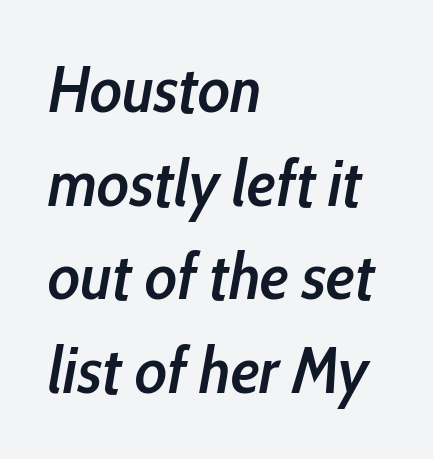
Vertically, the passage feels balanced, rows spaced as you'd expect. Any mark beneath the type? The region is blank. Each letter keeps its own natural width here, so spacing adapts to shape. A typesetter would mark this as italic. Leftover space on each line is placed entirely after the last word. Typographic density is moderately raised because the face is semibold.
